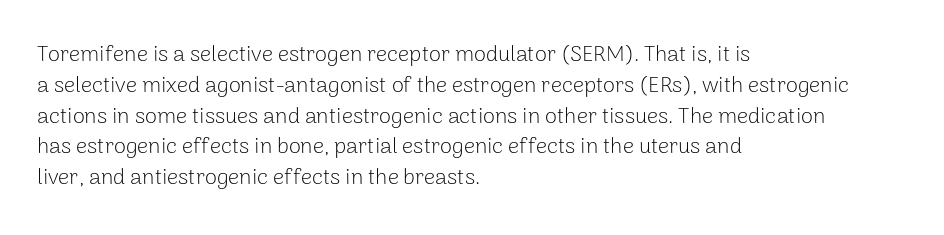
Q: Is the text bold? A: No.
Q: Is the text italic (slanted)? A: No, it is upright.
Q: Is the text underlined? A: No.
Q: How is the paragraph aligned? A: Left-aligned.
Q: Is the spacing between letters normal or unusually wide? A: Normal.
Q: Is the spacing between lines tight, normal or loose? A: Normal.
